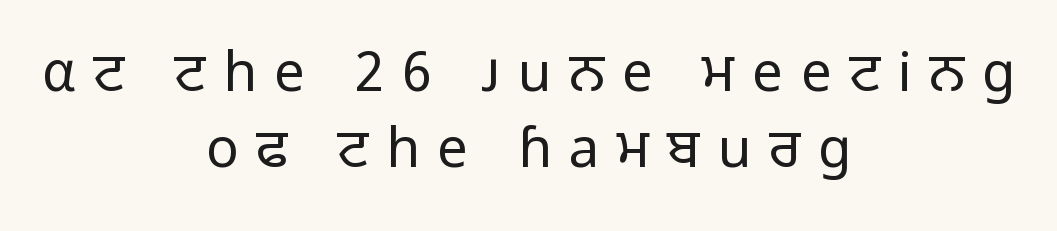
{"serif": "no", "italic": "no", "bold": "no", "weight": "regular", "width": "normal", "stroke_contrast": "low", "x_height": "medium", "monospaced": "no", "underline": "no", "align": "center", "line_spacing": "normal", "line_spacing_ratio": 1.4, "letter_spacing": "wide", "letter_spacing_em": 0.33, "glyph_px": 54}
